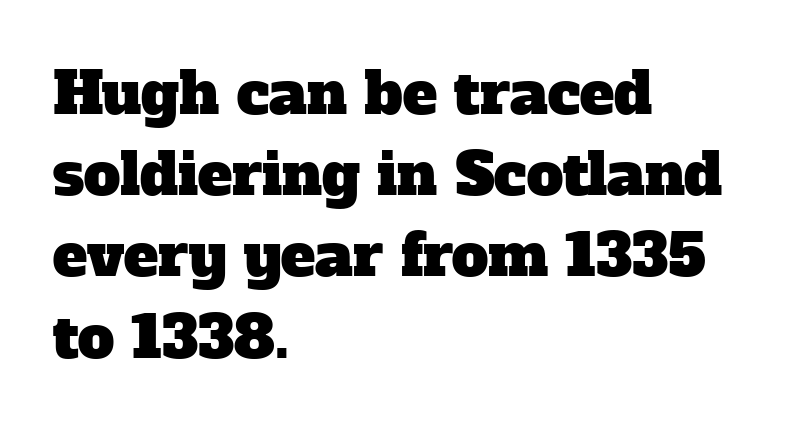
Q: Is the typeface a serif or a sans-serif typeface? A: Serif.
Q: Is the text underlined? A: No.
Q: How is the paragraph aligned? A: Left-aligned.
Q: Is the spacing between letters normal or unusually wide? A: Normal.
Q: Is the spacing between lines tight, normal or loose? A: Normal.
Q: Width (condensed, normal, or wide)? A: Normal.
Q: Stroke contrast? A: Low.
Q: x-height? A: Medium.
Q: Monospaced? A: No.
